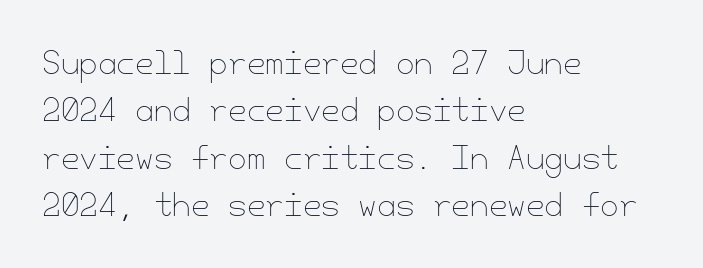
This sample uses an upright cut, with every glyph sitting square on the baseline. Check the space under the baseline: it is left empty. Leading: standard. Does the copy run flush right? No — it runs flush left.
